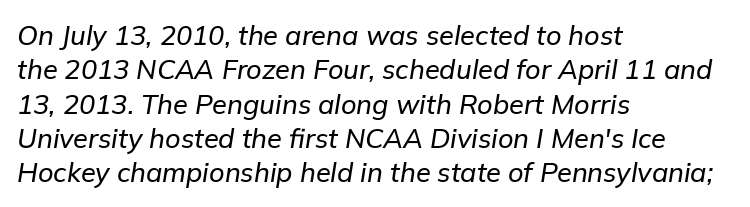
Q: Is the text italic (slanted)? A: Yes, it leans right by about 9 degrees.
Q: Is the text underlined? A: No.
Q: How is the paragraph aligned? A: Left-aligned.
Q: Is the spacing between letters normal or unusually wide? A: Normal.
Q: Is the spacing between lines tight, normal or loose? A: Normal.
